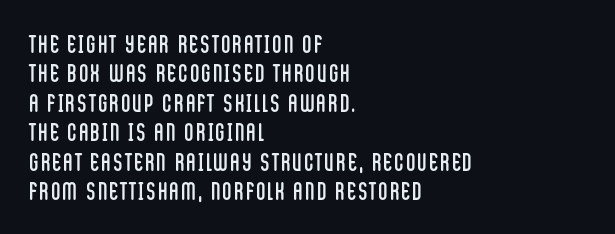
Q: Is the text bold? A: No.
Q: Is the text italic (slanted)? A: No, it is upright.
Q: Is the text underlined? A: No.
Q: How is the paragraph aligned? A: Left-aligned.
